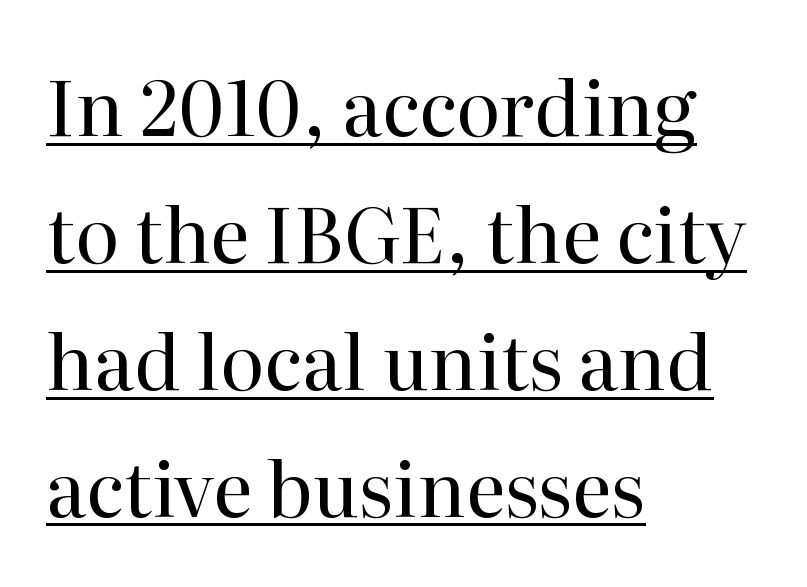
{"serif": "yes", "italic": "no", "bold": "no", "weight": "regular", "width": "normal", "stroke_contrast": "high", "x_height": "medium", "monospaced": "no", "underline": "yes", "align": "left", "line_spacing": "normal", "line_spacing_ratio": 1.67, "letter_spacing": "normal", "letter_spacing_em": 0.0, "glyph_px": 76}
